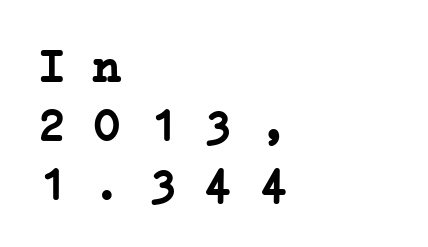
The image shows 46 px semibold, wide serif type, monospaced; set left-aligned, normal line spacing (1.28x), normal letter spacing, not underlined; low stroke contrast and a medium x-height.
